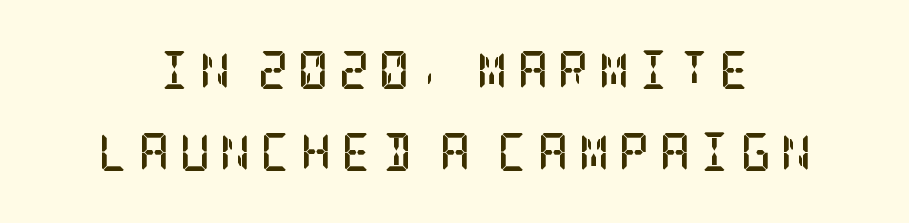
The typography opts for an upright posture over an oblique one. Each new line begins a long way beneath the previous one. The glyphs have the mass of a bold cut. Spacing between characters has been opened up far beyond the box default. Anything drawn beneath the words? Only blank space. These lines are composed in type with serifs.
